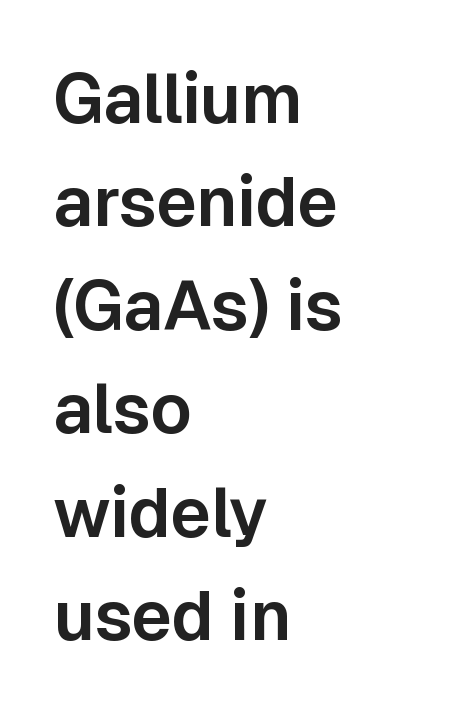
These lines were composed using upright roman letters. A bare baseline throughout the passage. If you drew a ruler down the left edge, every line would touch it. Is this a fixed-width face? No — the glyphs have proportional, varying widths. This rendering employs a face without finishing strokes, i.e., a sans-serif.
